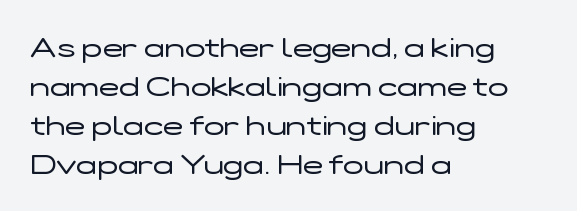
{"italic": "no", "bold": "no", "underline": "no", "align": "left", "line_spacing": "normal", "line_spacing_ratio": 1.44, "letter_spacing": "normal", "letter_spacing_em": 0.0, "glyph_px": 27}
